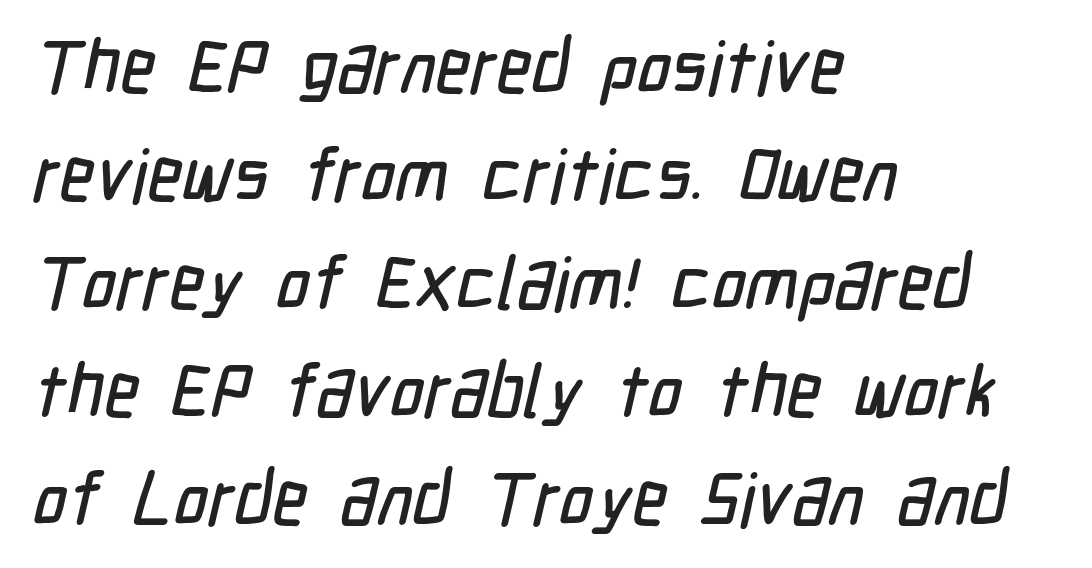
Q: Is the typeface a serif or a sans-serif typeface? A: Sans-serif.
Q: Is the text underlined? A: No.
Q: How is the paragraph aligned? A: Left-aligned.
Q: Is the spacing between letters normal or unusually wide? A: Normal.
Q: Is the spacing between lines tight, normal or loose? A: Normal.
Q: Width (condensed, normal, or wide)? A: Condensed.
Q: Stroke contrast? A: Low.
Q: x-height? A: Medium.
Q: Monospaced? A: No.
